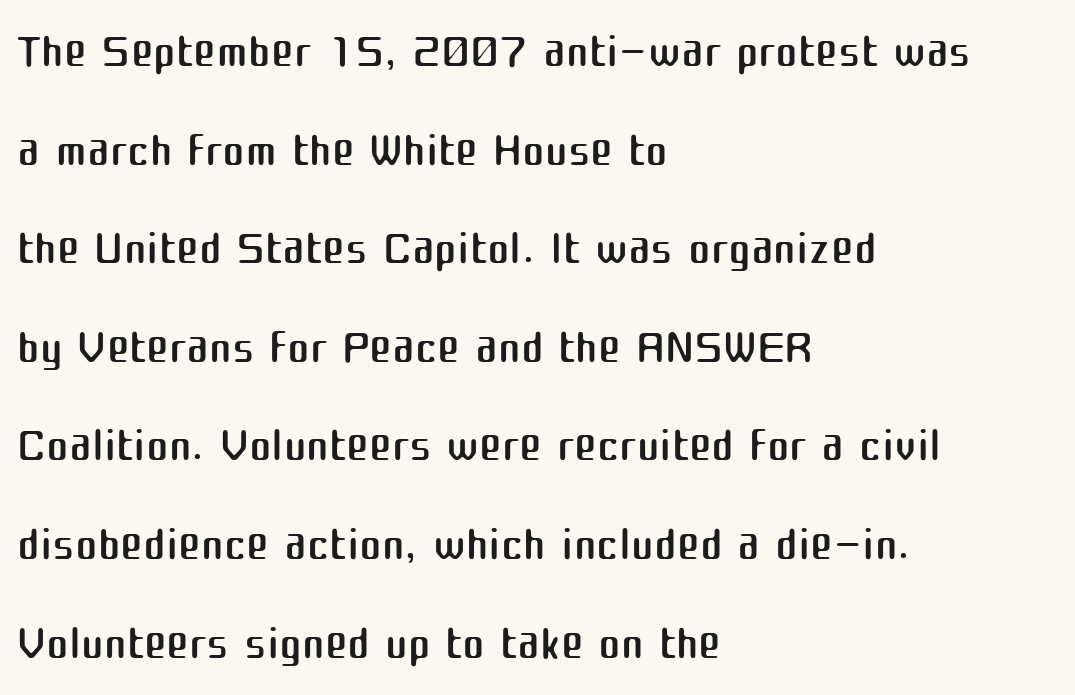
{"serif": "no", "italic": "no", "bold": "no", "weight": "regular", "width": "normal", "stroke_contrast": "medium", "x_height": "medium", "monospaced": "no", "underline": "no", "align": "left", "line_spacing": "normal", "line_spacing_ratio": 1.45, "letter_spacing": "normal", "letter_spacing_em": 0.0, "glyph_px": 68}
